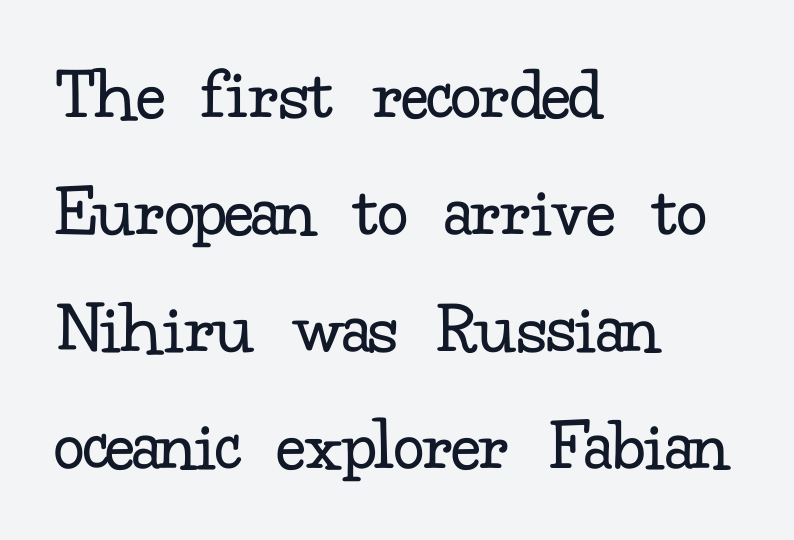
A clean baseline with only descenders dipping below it. The text block is weighted toward the left margin, trailing off unevenly rightward. Think standard paragraph weight, or any step lighter than that. These lines are composed in type with serifs.
